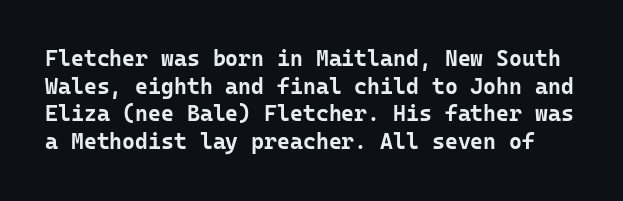
The image shows 22 px bold type, upright; set normal line spacing (1.26x), normal letter spacing, not underlined.
